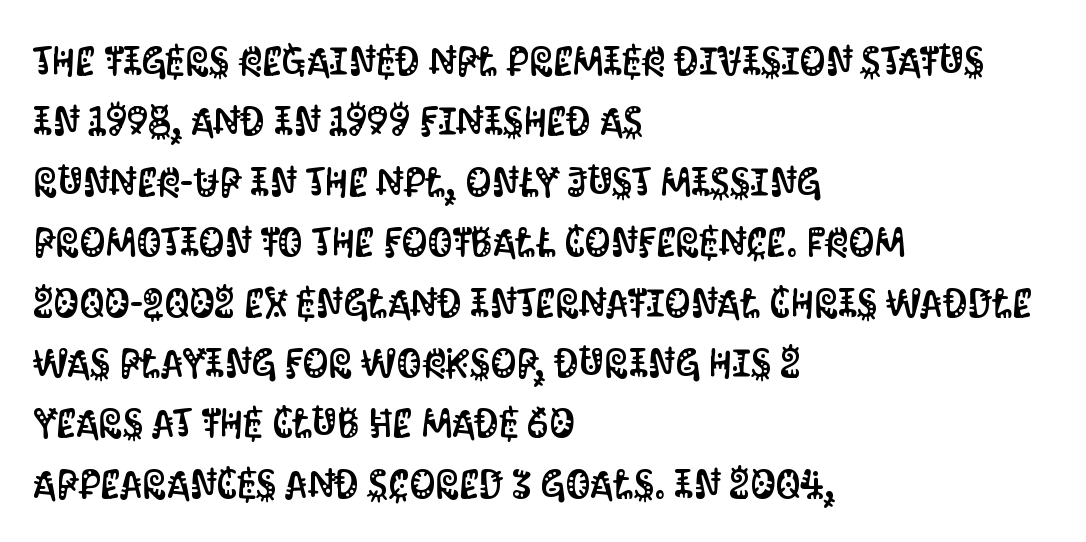
Q: Is the text italic (slanted)? A: No, it is upright.
Q: Is the typeface a serif or a sans-serif typeface? A: Sans-serif.
Q: Is the text underlined? A: No.
Q: How is the paragraph aligned? A: Left-aligned.
Q: Is the spacing between letters normal or unusually wide? A: Normal.
Q: Is the spacing between lines tight, normal or loose? A: Normal.
Q: Width (condensed, normal, or wide)? A: Condensed.
Q: Stroke contrast? A: Medium.
Q: x-height? A: Large.
Q: Monospaced? A: No.
